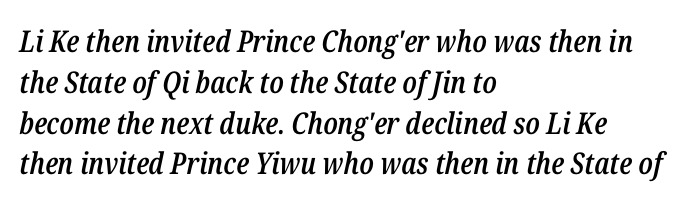
The image shows 30 px semibold, condensed type, italic (leaning right); set left-aligned, normal line spacing (1.36x), normal letter spacing, not underlined; low stroke contrast and a medium x-height.
